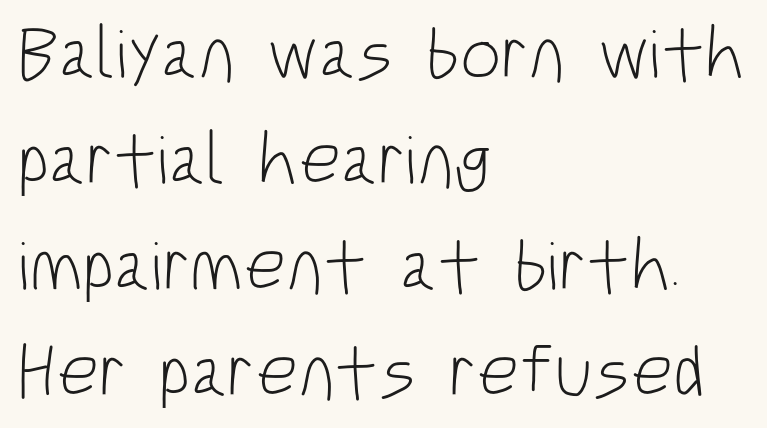
Check the space under the baseline: it is left empty. This sample uses a sans-serif face. Notice how descenders clear the ascenders below comfortably — that's standard leading. Left-aligned paragraph, ragged on the right.
